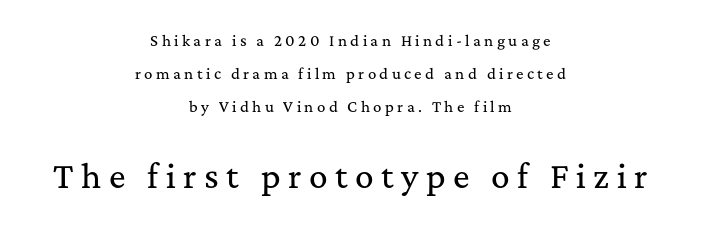
The image shows 31 px serif type, upright; set centered, loose line spacing (2.35x), unusually wide letter spacing (+0.24 em), not underlined; the second (bottom) block is 2.21x larger; medium stroke contrast and a medium x-height.
